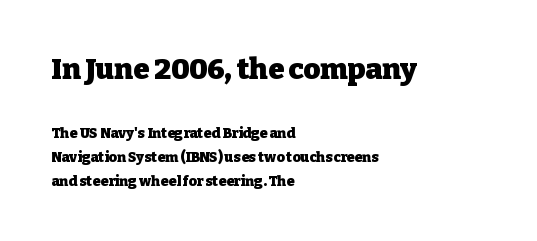
The image shows 29 px heavy serif type, upright; set left-aligned, line spacing 1.71x, normal letter spacing, not underlined; the first (top) block is 2.07x larger; low stroke contrast and a medium x-height.
